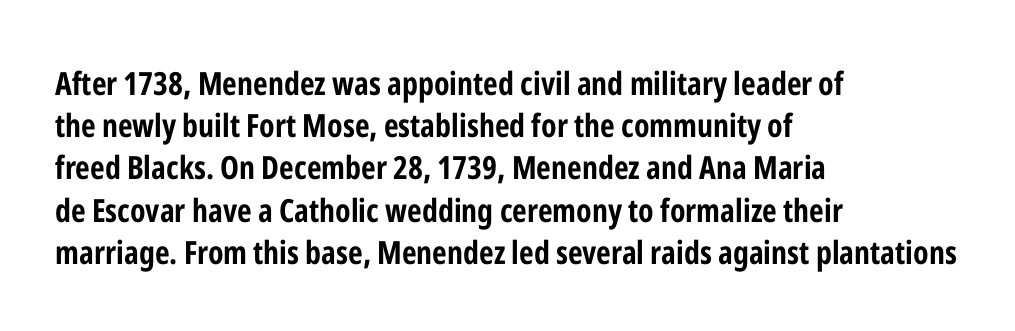
The image shows 32 px bold, condensed sans-serif type, upright; set left-aligned, normal line spacing (1.32x), normal letter spacing, not underlined; low stroke contrast and a medium x-height.
